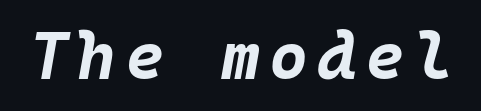
{"italic": "yes", "lean": "right", "slant_degrees": 10, "bold": "yes", "weight": "bold", "width": "normal", "stroke_contrast": "low", "x_height": "large", "monospaced": "yes", "underline": "no", "glyph_px": 67}
